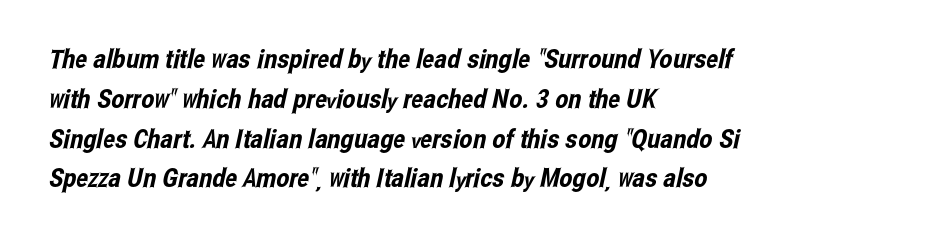
Successive baselines arrive at the customary interval. No extra tracking has been applied to these lines. Reading down the block, your eye returns to a fixed left position each line. The foot of each line stays bare and open.
